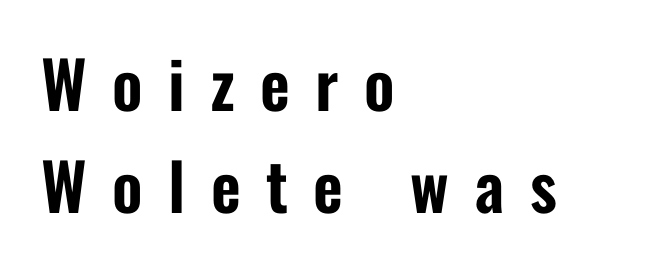
{"serif": "no", "italic": "no", "width": "condensed", "stroke_contrast": "low", "x_height": "medium", "monospaced": "no", "underline": "no", "align": "left", "line_spacing": "normal", "line_spacing_ratio": 1.57, "letter_spacing": "wide", "letter_spacing_em": 0.39, "glyph_px": 65}
